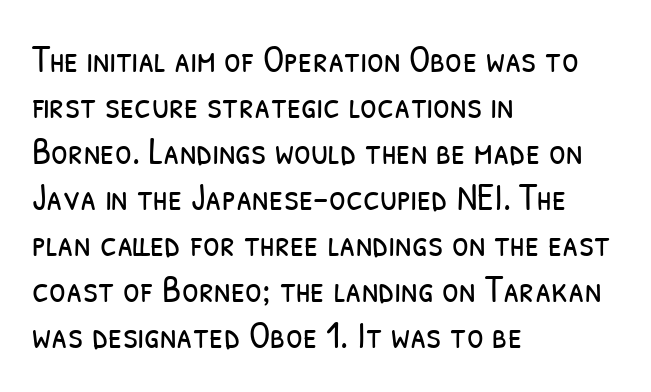
{"serif": "no", "bold": "no", "weight": "light", "width": "condensed", "stroke_contrast": "low", "x_height": "medium", "monospaced": "no", "underline": "no", "align": "left", "line_spacing_ratio": 1.21, "letter_spacing": "normal", "letter_spacing_em": 0.0, "glyph_px": 38}
